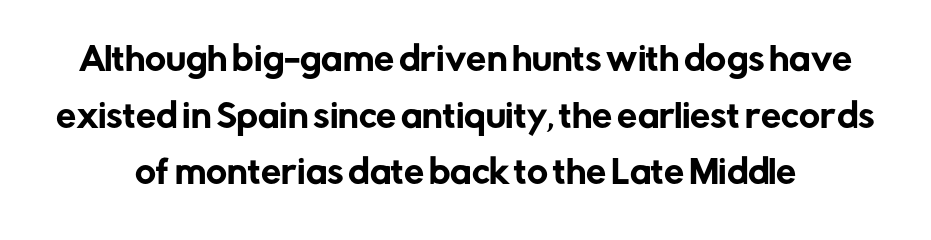
{"serif": "no", "italic": "no", "width": "normal", "stroke_contrast": "low", "x_height": "medium", "monospaced": "no", "underline": "no", "line_spacing_ratio": 1.77, "letter_spacing": "normal", "letter_spacing_em": 0.0, "glyph_px": 32}
